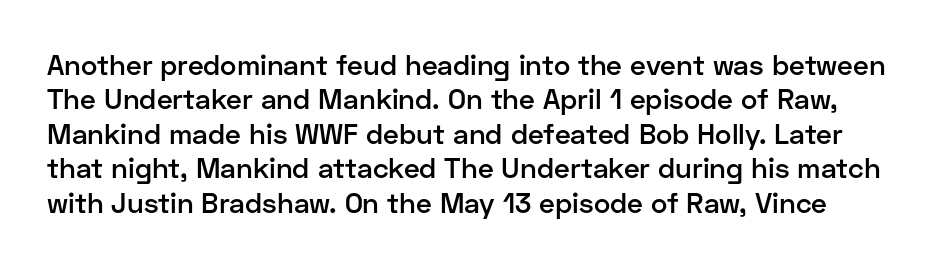
Q: Is the text bold? A: Semi-bold.
Q: Is the text italic (slanted)? A: No, it is upright.
Q: Is the typeface a serif or a sans-serif typeface? A: Sans-serif.
Q: Is the text underlined? A: No.
Q: Is the spacing between letters normal or unusually wide? A: Normal.
Q: Width (condensed, normal, or wide)? A: Normal.
Q: Stroke contrast? A: Low.
Q: x-height? A: Medium.
Q: Monospaced? A: No.
